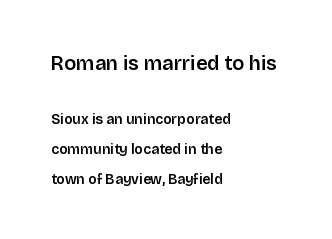
Q: Is the text italic (slanted)? A: No, it is upright.
Q: Is the text underlined? A: No.
Q: How is the paragraph aligned? A: Left-aligned.
Q: Is the spacing between letters normal or unusually wide? A: Normal.
Q: Is the spacing between lines tight, normal or loose? A: Loose.
Q: Which block of text is set in a larger size, the first (top) or the second (bottom)? A: The first (top) one.
